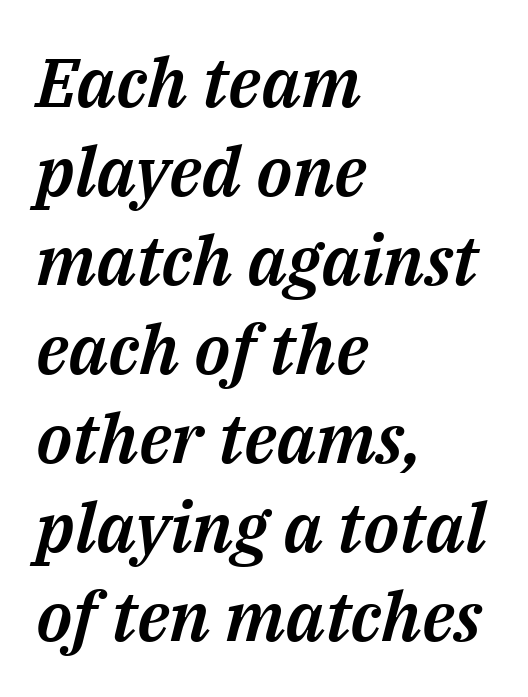
Compared with typical paragraphs, the rows here are spaced about the same. Nothing unusual about the tracking: characters are spaced as the font intends. The passage shown is typed in a proportional face where columns would drift. Italic? Definitely — the glyphs are oblique. Clear beneath every line of the passage.
